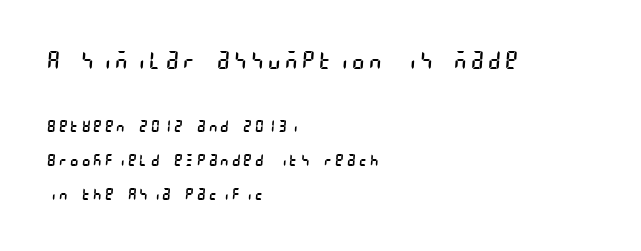
The image shows 25 px text type; set left-aligned, loose line spacing (2.0x), unusually wide letter spacing (+0.21 em), not underlined; the first (top) block is 1.47x larger.
